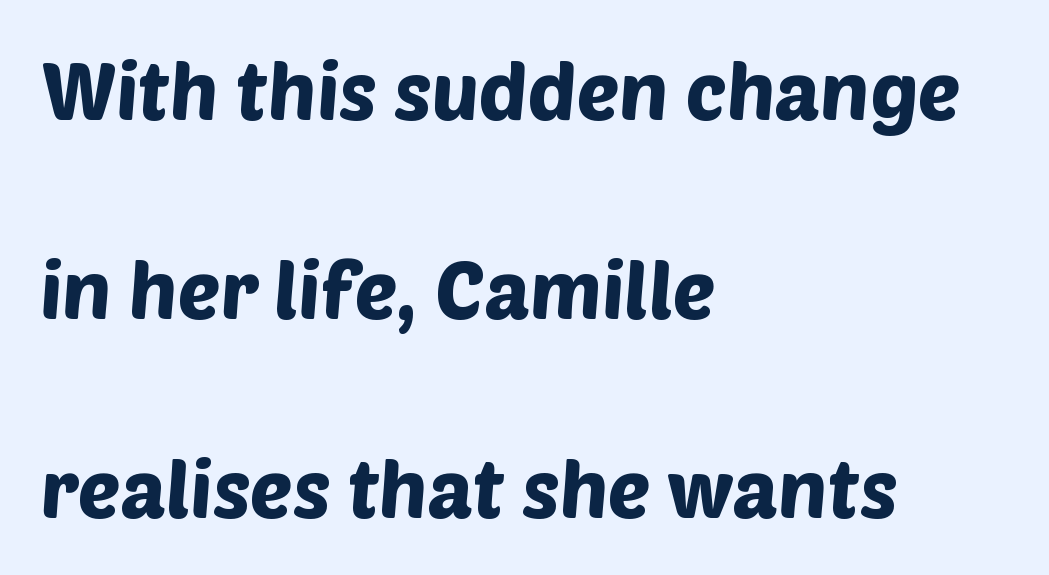
The image shows 80 px sans-serif type; set left-aligned, loose line spacing (2.49x), normal letter spacing, not underlined; low stroke contrast and a large x-height.
